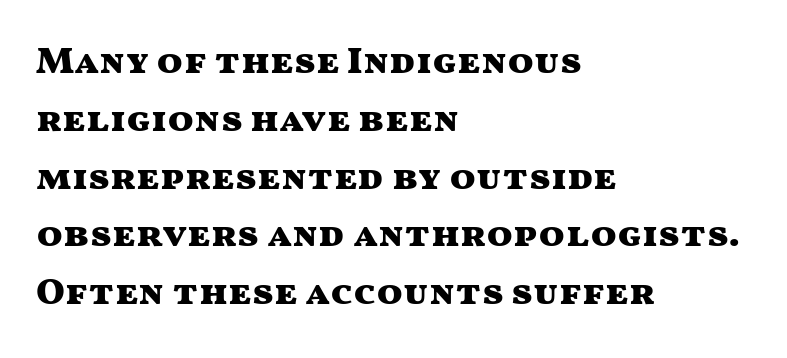
Heavy-handed strokes throughout: this text is bold. No italicization has been applied; the sample stays upright. Is this a fixed-width face? No — the glyphs have proportional, varying widths. The face used here is rendered with its standard letterfit. The passage is arranged the way most books set body copy — flush left.
